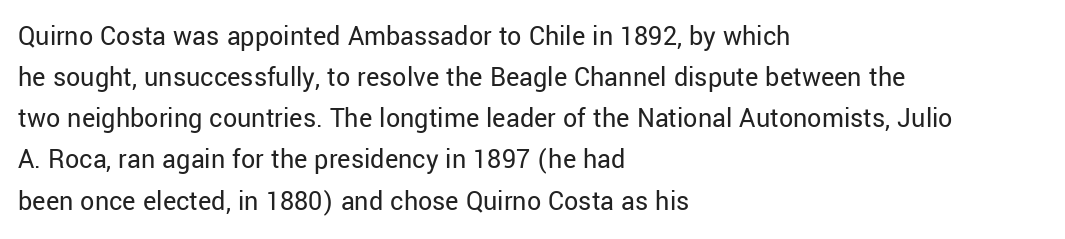
The image shows 28 px regular-weight sans-serif type, upright; set left-aligned, normal line spacing (1.47x), normal letter spacing, not underlined; low stroke contrast and a medium x-height.
